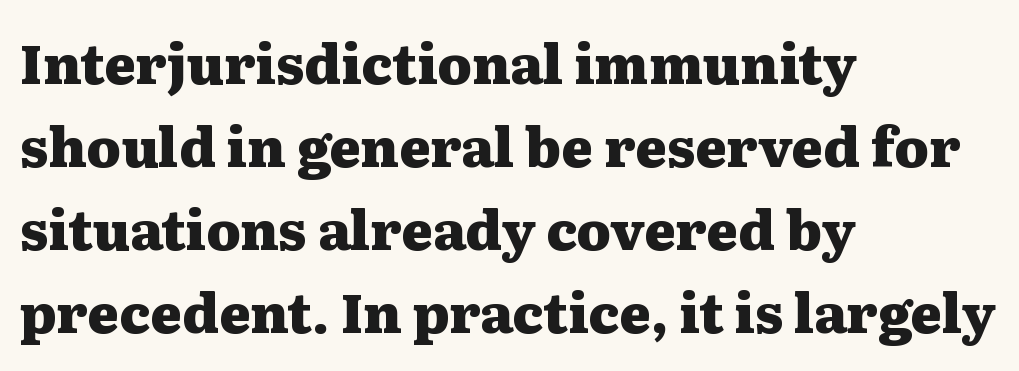
Q: Is the text bold? A: Yes.
Q: Is the text italic (slanted)? A: No, it is upright.
Q: Is the typeface a serif or a sans-serif typeface? A: Serif.
Q: Is the text underlined? A: No.
Q: How is the paragraph aligned? A: Left-aligned.
Q: Is the spacing between letters normal or unusually wide? A: Normal.
Q: Is the spacing between lines tight, normal or loose? A: Normal.
Q: Width (condensed, normal, or wide)? A: Wide.
Q: Stroke contrast? A: Medium.
Q: x-height? A: Medium.
Q: Monospaced? A: No.
